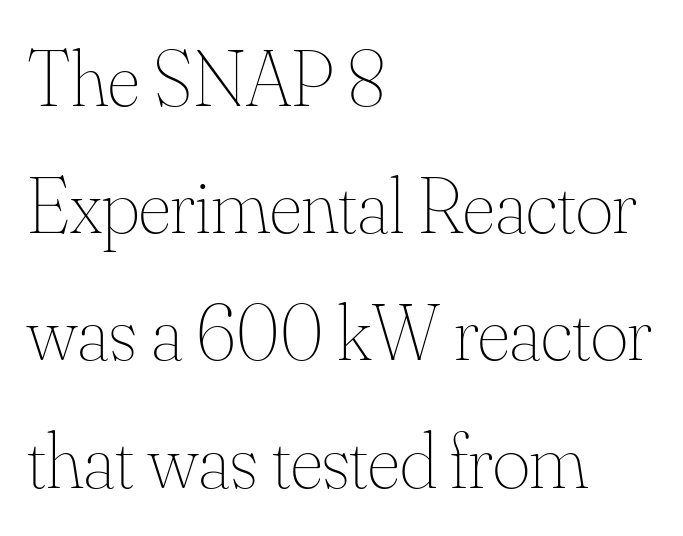
Q: Is the text bold? A: No.
Q: Is the text italic (slanted)? A: No, it is upright.
Q: Is the text underlined? A: No.
Q: How is the paragraph aligned? A: Left-aligned.
Q: Is the spacing between letters normal or unusually wide? A: Normal.
Q: Is the spacing between lines tight, normal or loose? A: Normal.
Q: Width (condensed, normal, or wide)? A: Normal.
Q: Stroke contrast? A: Medium.
Q: x-height? A: Small.
Q: Monospaced? A: No.
